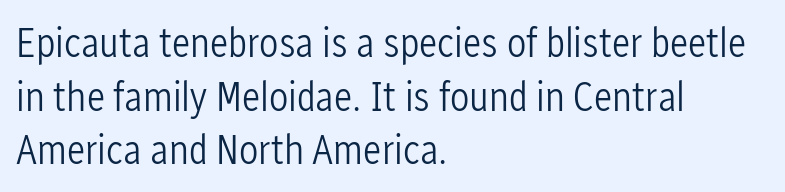
Q: Is the text bold? A: No.
Q: Is the text italic (slanted)? A: No, it is upright.
Q: Is the typeface a serif or a sans-serif typeface? A: Sans-serif.
Q: Is the text underlined? A: No.
Q: How is the paragraph aligned? A: Left-aligned.
Q: Is the spacing between letters normal or unusually wide? A: Normal.
Q: Is the spacing between lines tight, normal or loose? A: Normal.
Q: Width (condensed, normal, or wide)? A: Condensed.
Q: Stroke contrast? A: Low.
Q: x-height? A: Medium.
Q: Monospaced? A: No.
